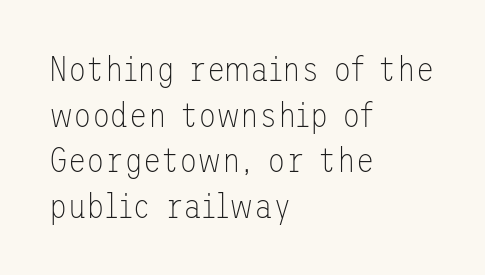
The image shows 34 px thin sans-serif type, upright; set left-aligned, normal line spacing (1.34x), normal letter spacing, not underlined; low stroke contrast and a medium x-height.
